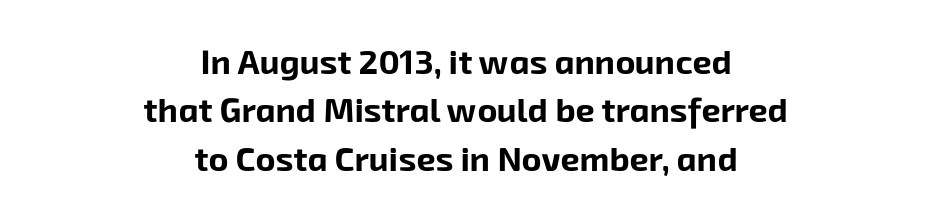
{"serif": "no", "bold": "yes", "weight": "bold", "width": "normal", "stroke_contrast": "low", "x_height": "medium", "monospaced": "no", "underline": "no", "align": "center", "line_spacing": "normal", "line_spacing_ratio": 1.42, "letter_spacing": "normal", "letter_spacing_em": 0.0, "glyph_px": 34}
